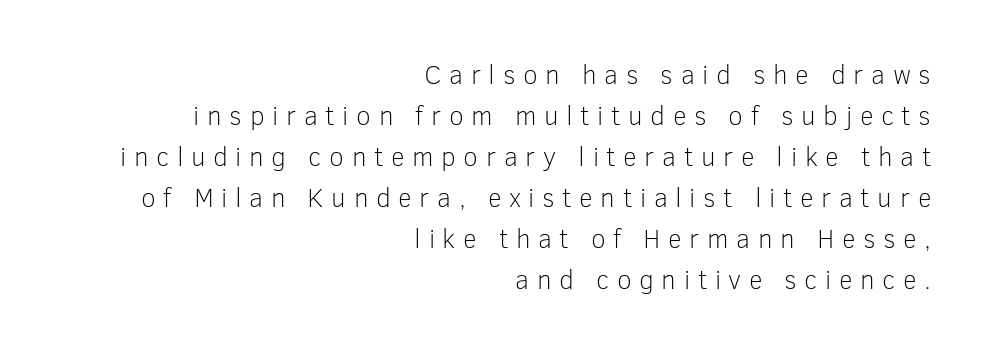
Italic? Not at all — the glyphs are vertical. Glyph-to-glyph distance is far greater than everyday printed text. The passage shown is not bold in any degree. Unmarked baselines from the first word to the last.
